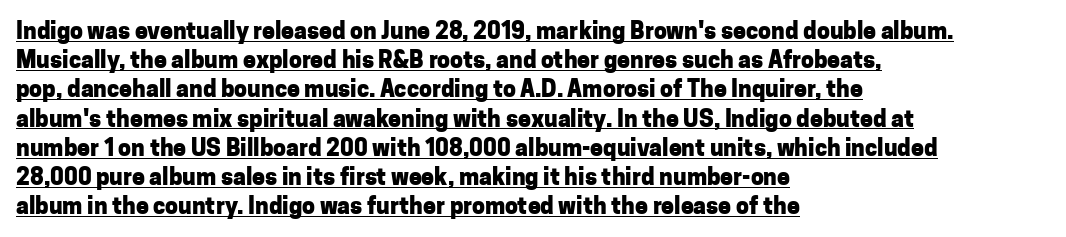
The image shows 23 px bold type, upright; set left-aligned, normal line spacing (1.27x), normal letter spacing, underlined.
